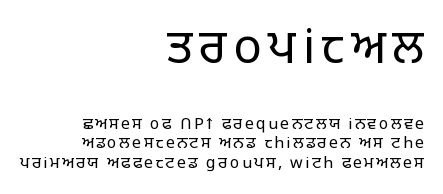
The image shows 47 px light sans-serif type, upright; set right-aligned, line spacing 1.22x, not underlined; the first (top) block is 2.94x larger; low stroke contrast and a large x-height.
